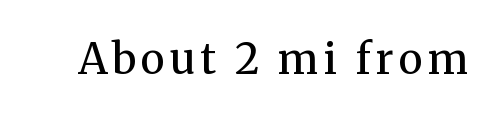
The image shows 42 px regular-weight serif type, upright; set not underlined; medium stroke contrast and a medium x-height.
